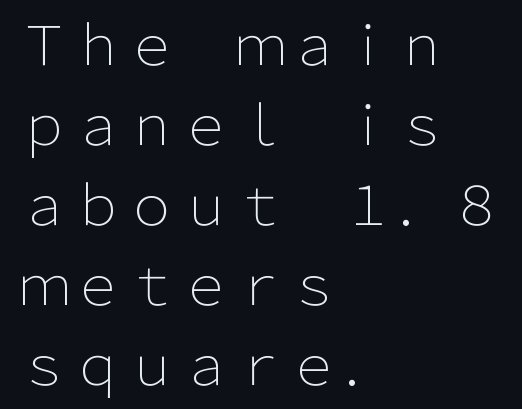
Q: Is the text bold? A: No.
Q: Is the text italic (slanted)? A: No, it is upright.
Q: Is the typeface a serif or a sans-serif typeface? A: Sans-serif.
Q: Is the text underlined? A: No.
Q: How is the paragraph aligned? A: Left-aligned.
Q: Is the spacing between letters normal or unusually wide? A: Normal.
Q: Is the spacing between lines tight, normal or loose? A: Normal.
Q: Width (condensed, normal, or wide)? A: Normal.
Q: Stroke contrast? A: Low.
Q: x-height? A: Medium.
Q: Monospaced? A: No.
